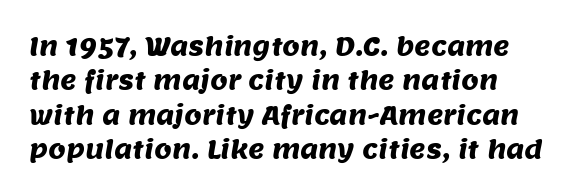
The image shows 25 px text type; set normal line spacing (1.38x), normal letter spacing, not underlined.
